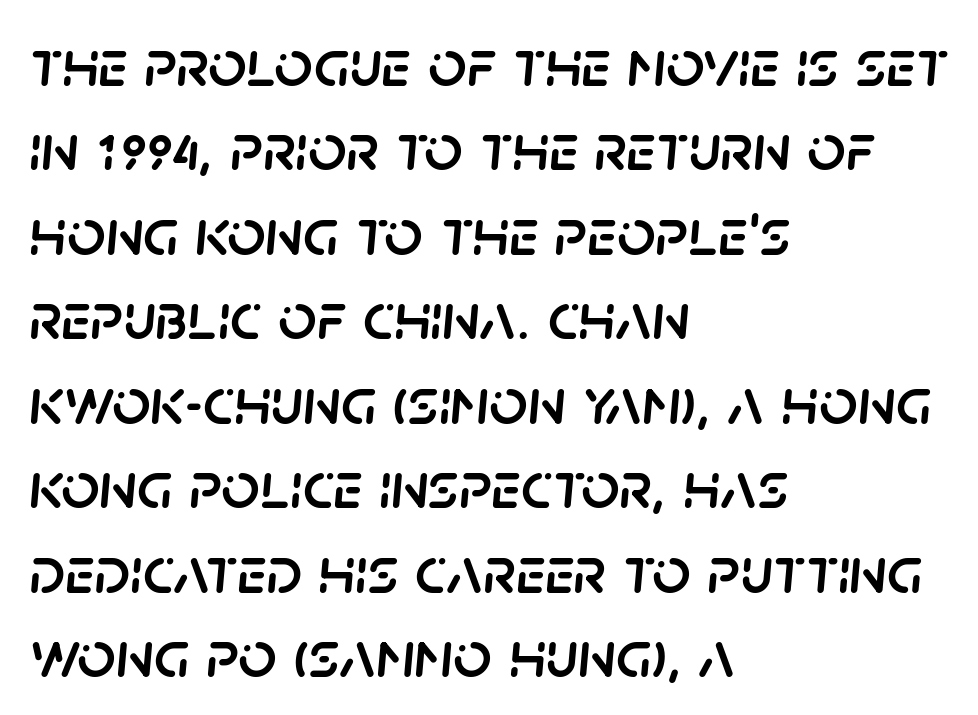
{"italic": "yes", "lean": "right", "slant_degrees": 5, "width": "normal", "stroke_contrast": "low", "x_height": "large", "monospaced": "no", "underline": "no", "align": "left", "line_spacing": "normal", "line_spacing_ratio": 1.26, "letter_spacing": "normal", "letter_spacing_em": 0.0, "glyph_px": 67}
